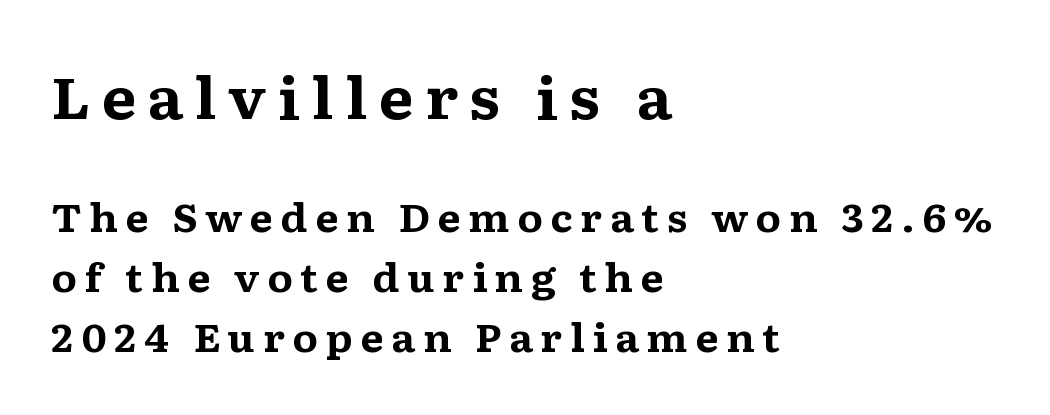
{"serif": "yes", "italic": "no", "bold": "yes", "weight": "bold", "width": "wide", "stroke_contrast": "medium", "x_height": "medium", "monospaced": "no", "underline": "no", "align": "left", "line_spacing": "normal", "line_spacing_ratio": 1.58, "larger_block": "first", "size_ratio": 1.5, "glyph_px": 57}
